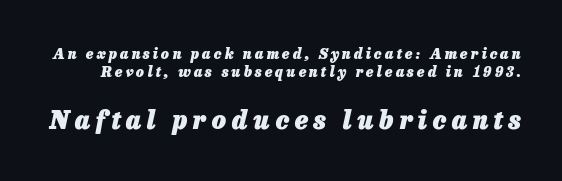
The image shows 25 px bold type, italic (leaning right); set normal line spacing (1.28x), unusually wide letter spacing (+0.22 em), not underlined; the second (bottom) block is 1.79x larger.
